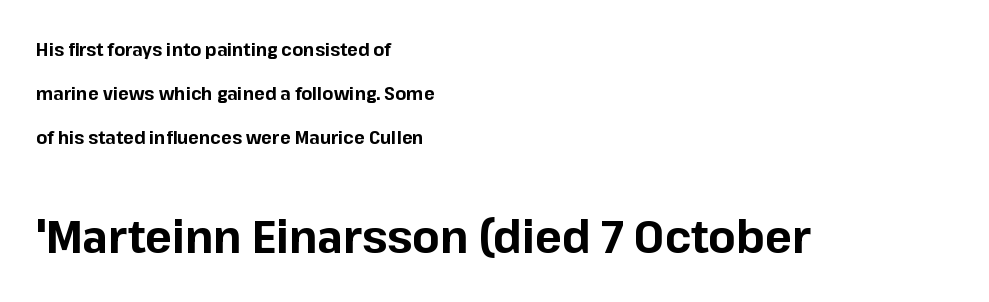
The image shows 45 px bold sans-serif type, upright; set left-aligned, loose line spacing (2.44x), normal letter spacing, not underlined; the second (bottom) block is 2.5x larger; low stroke contrast and a medium x-height.
